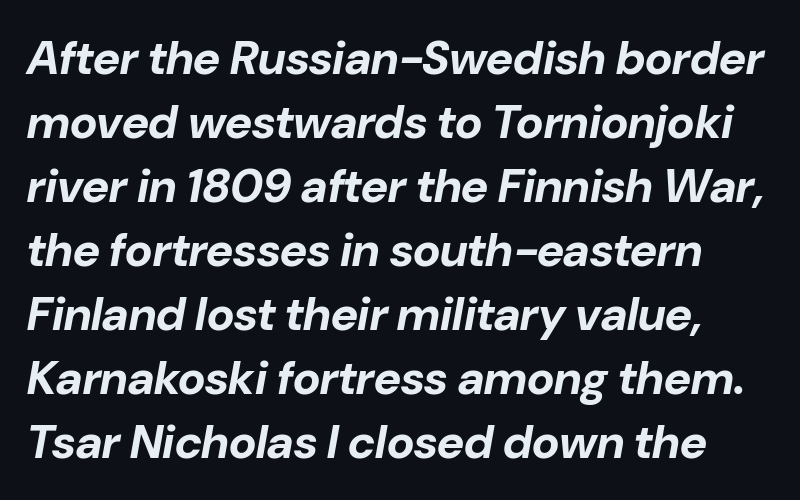
The image shows 47 px bold type, italic (leaning right); set normal line spacing (1.36x), normal letter spacing, not underlined; low stroke contrast and a medium x-height.
